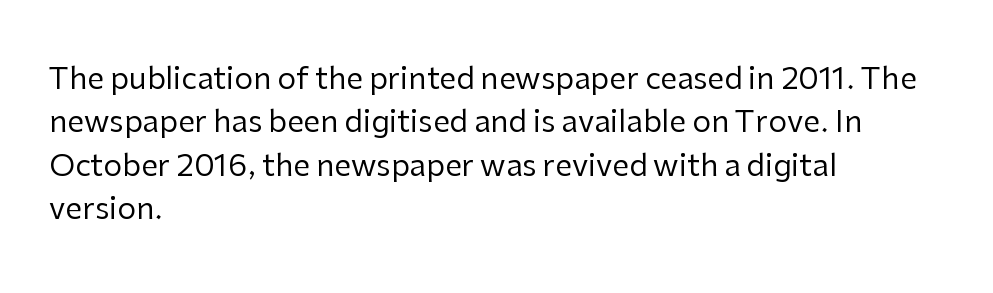
{"serif": "no", "italic": "no", "bold": "no", "weight": "regular", "width": "normal", "stroke_contrast": "low", "x_height": "medium", "monospaced": "no", "underline": "no", "align": "left", "line_spacing": "normal", "line_spacing_ratio": 1.45, "letter_spacing": "normal", "letter_spacing_em": 0.0, "glyph_px": 30}
